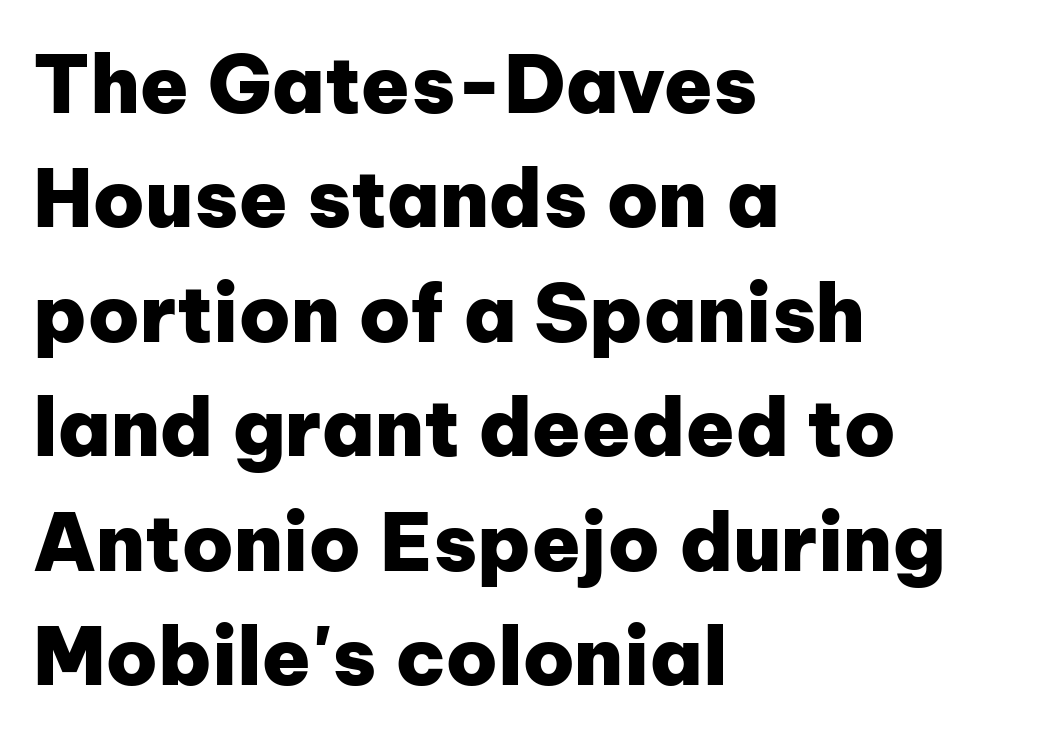
This block has exactly the height ordinary leading produces. The letters sit at their default tracking, neither squeezed nor spread. In terms of posture, this sample is upright. Every row of glyphs begins at an identical x-position on the left.
